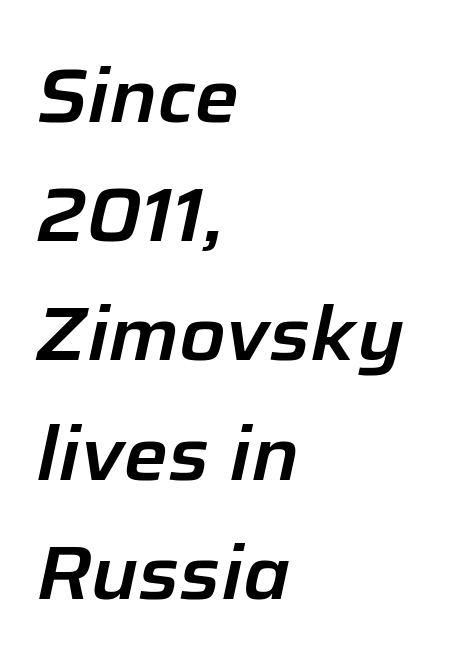
The image shows 75 px text type, italic (leaning right); set left-aligned, normal line spacing (1.59x), normal letter spacing, not underlined; low stroke contrast and a medium x-height.
